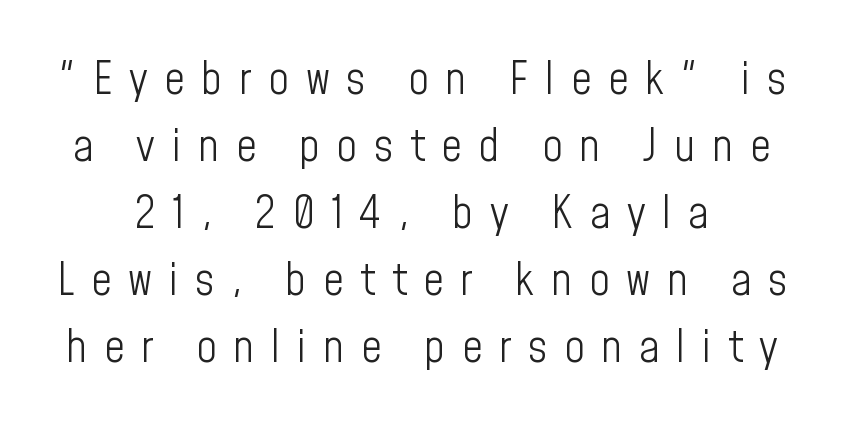
The image shows 45 px light, condensed sans-serif type, upright; set normal line spacing (1.49x), unusually wide letter spacing (+0.37 em), not underlined; low stroke contrast and a medium x-height.
